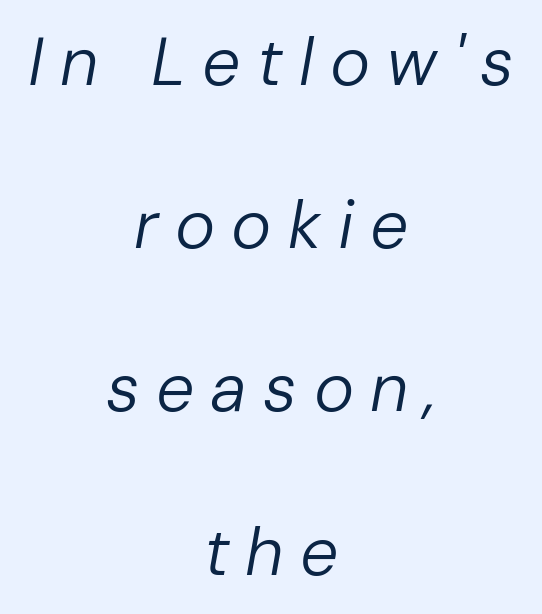
{"italic": "yes", "lean": "right", "slant_degrees": 10, "bold": "no", "weight": "regular", "width": "normal", "stroke_contrast": "low", "x_height": "medium", "monospaced": "no", "underline": "no", "align": "center", "line_spacing": "loose", "line_spacing_ratio": 2.4, "letter_spacing": "wide", "letter_spacing_em": 0.24, "glyph_px": 68}
